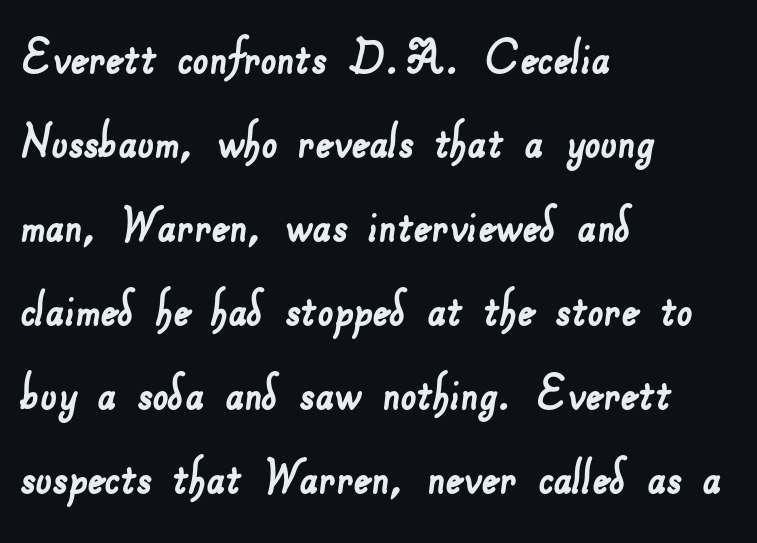
The image shows 56 px sans-serif type; set left-aligned, normal line spacing (1.5x), normal letter spacing, not underlined; low stroke contrast and a small x-height.
